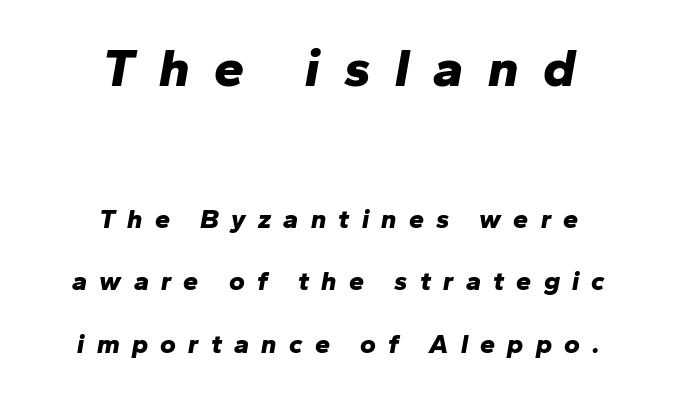
The image shows 54 px bold type, italic (leaning right); set centered, loose line spacing (2.31x), unusually wide letter spacing (+0.45 em), not underlined; the first (top) block is 2.0x larger; low stroke contrast and a medium x-height.
